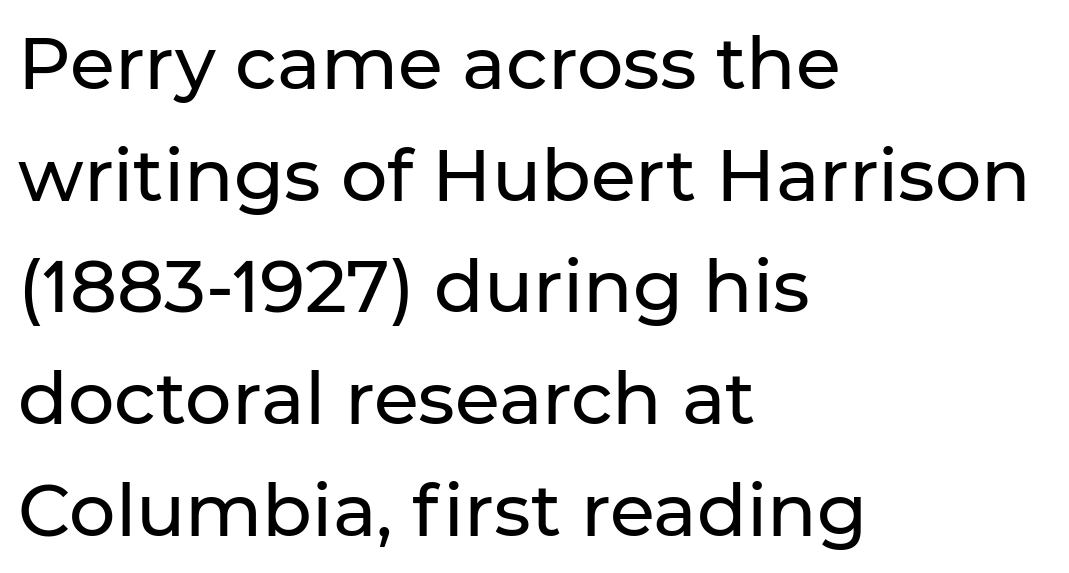
{"serif": "no", "italic": "no", "width": "normal", "stroke_contrast": "low", "x_height": "medium", "monospaced": "no", "underline": "no", "align": "left", "line_spacing": "normal", "line_spacing_ratio": 1.53, "letter_spacing": "normal", "letter_spacing_em": 0.0, "glyph_px": 73}
